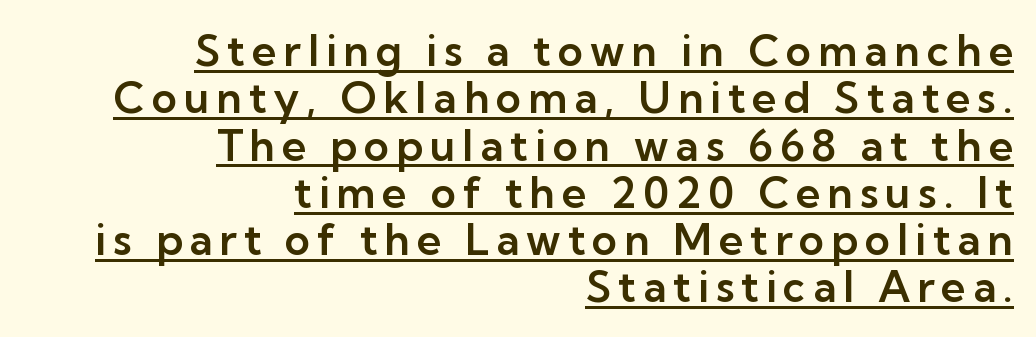
{"serif": "no", "italic": "no", "width": "normal", "stroke_contrast": "low", "x_height": "medium", "monospaced": "no", "underline": "yes", "align": "right", "line_spacing": "tight", "line_spacing_ratio": 1.1, "glyph_px": 43}
